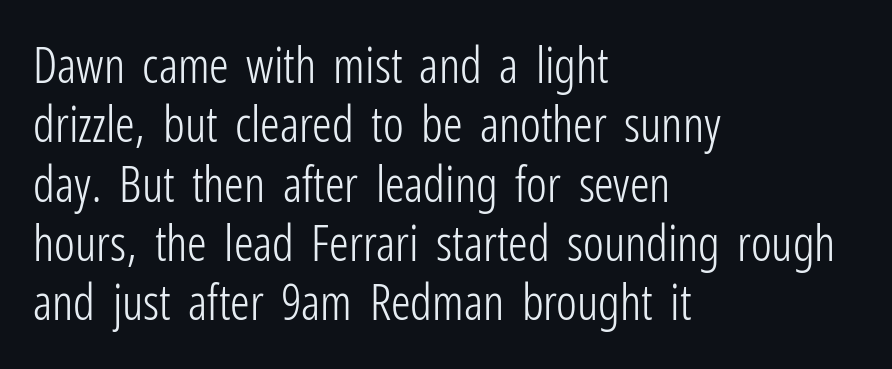
The image shows 49 px light, condensed sans-serif type, upright; set left-aligned, line spacing 1.21x, normal letter spacing, not underlined; low stroke contrast and a medium x-height.
